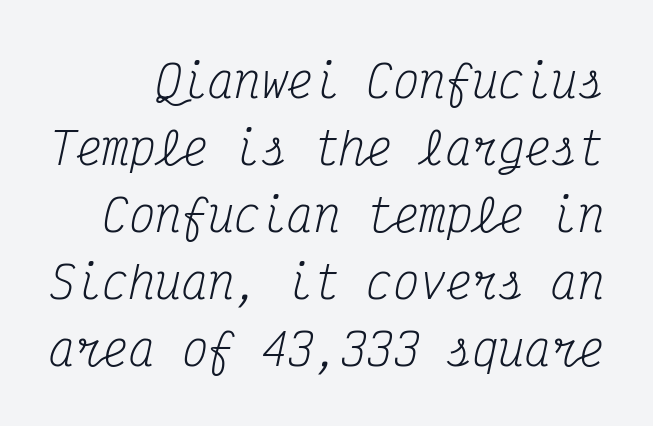
The image shows 44 px regular-weight, condensed serif type, italic (leaning right), monospaced; set normal line spacing (1.52x), normal letter spacing, not underlined; medium stroke contrast and a medium x-height.
